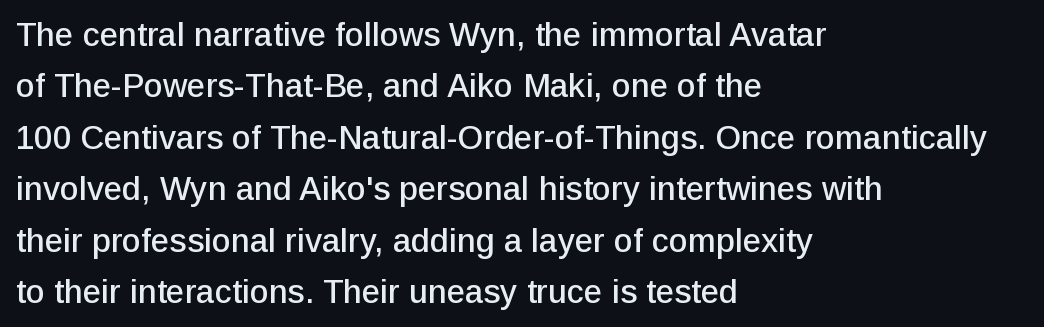
{"serif": "no", "italic": "no", "width": "normal", "stroke_contrast": "low", "x_height": "medium", "monospaced": "no", "underline": "no", "align": "left", "line_spacing": "normal", "line_spacing_ratio": 1.56, "letter_spacing": "normal", "letter_spacing_em": 0.0, "glyph_px": 33}
